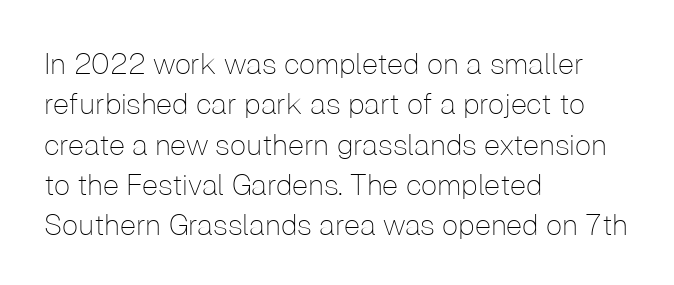
Summary of vertical rhythm: regular, with standard interline spacing. Words float on clear page, feet unadorned. Style check: upright. Between one letter and the next there's only the usual sliver of space.
